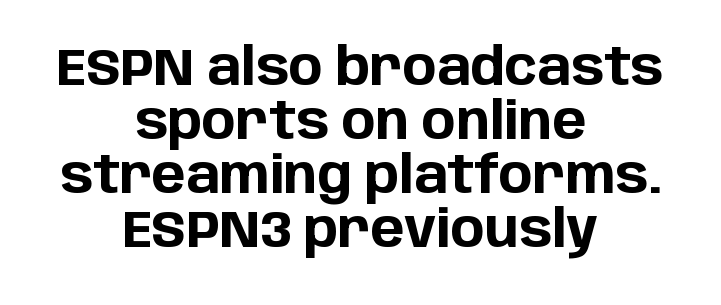
Q: Is the text bold? A: Yes.
Q: Is the text italic (slanted)? A: No, it is upright.
Q: Is the typeface a serif or a sans-serif typeface? A: Sans-serif.
Q: Is the text underlined? A: No.
Q: How is the paragraph aligned? A: Centered.
Q: Is the spacing between letters normal or unusually wide? A: Normal.
Q: Is the spacing between lines tight, normal or loose? A: Tight.
Q: Width (condensed, normal, or wide)? A: Normal.
Q: Stroke contrast? A: Low.
Q: x-height? A: Large.
Q: Monospaced? A: No.
